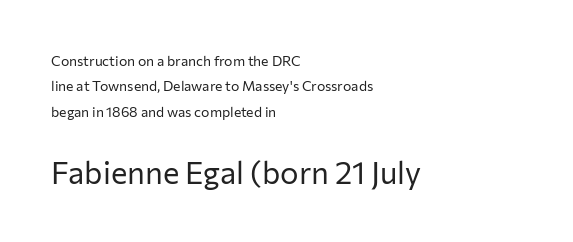
The image shows 31 px regular-weight sans-serif type, upright; set left-aligned, line spacing 1.81x, normal letter spacing, not underlined; the second (bottom) block is 2.21x larger; low stroke contrast and a medium x-height.
